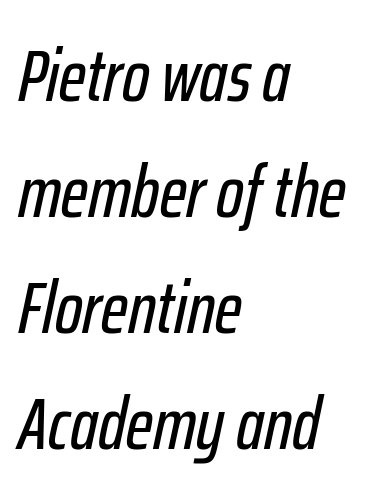
The image shows 73 px condensed type, italic (leaning right); set left-aligned, normal line spacing (1.59x), normal letter spacing, not underlined; low stroke contrast and a medium x-height.
